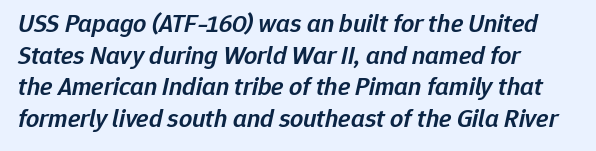
The font's italic variant was chosen for this text. These lines are set flush left with a ragged right edge. Compared with an ordinary text face, these strokes are moderately heavier — a semibold. Honestly, there is no underline to notice here at all. Observe the ordinary spacing: letters are neighbours, not strangers.
